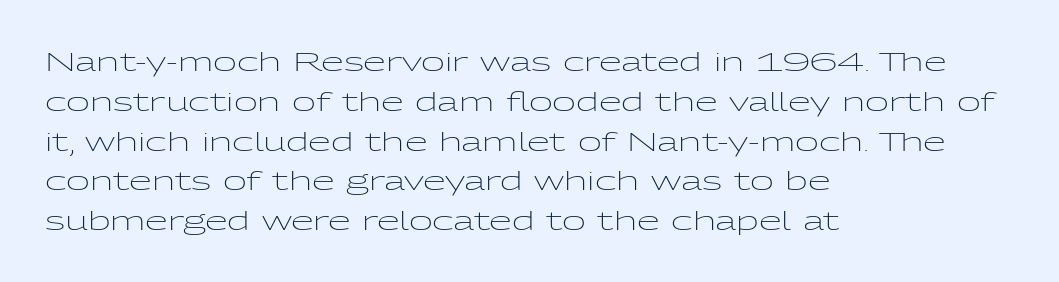
{"italic": "no", "bold": "no", "underline": "no", "align": "left", "line_spacing": "normal", "line_spacing_ratio": 1.53, "letter_spacing": "normal", "letter_spacing_em": 0.0, "glyph_px": 26}
